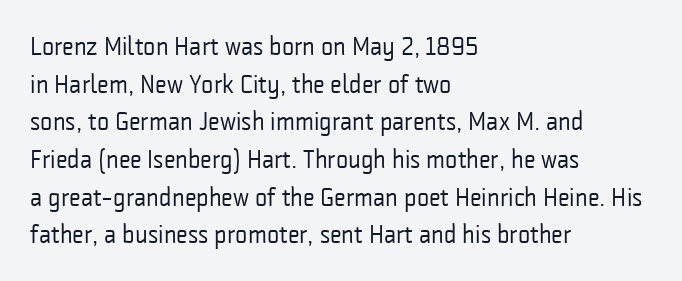
The image shows 26 px text type, upright; set left-aligned, normal line spacing (1.45x), normal letter spacing, not underlined.
